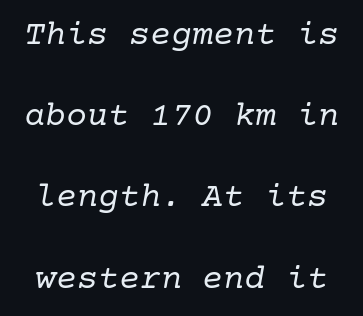
{"serif": "yes", "italic": "yes", "lean": "right", "slant_degrees": 10, "bold": "no", "weight": "regular", "width": "normal", "stroke_contrast": "low", "x_height": "medium", "underline": "no", "line_spacing": "loose", "line_spacing_ratio": 2.32, "letter_spacing": "normal", "letter_spacing_em": 0.0, "glyph_px": 35}
